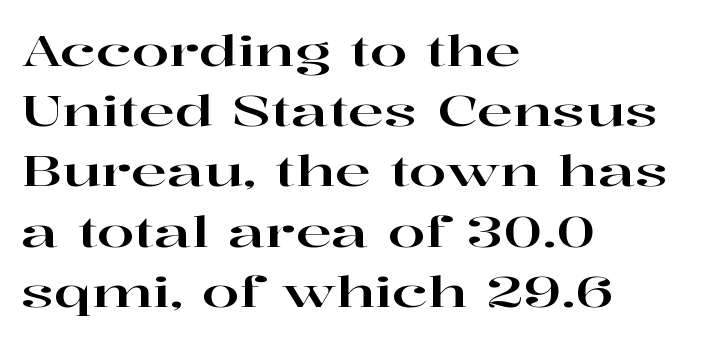
Q: Is the text italic (slanted)? A: No, it is upright.
Q: Is the typeface a serif or a sans-serif typeface? A: Serif.
Q: Is the text underlined? A: No.
Q: How is the paragraph aligned? A: Left-aligned.
Q: Is the spacing between letters normal or unusually wide? A: Normal.
Q: Is the spacing between lines tight, normal or loose? A: Normal.
Q: Width (condensed, normal, or wide)? A: Wide.
Q: Stroke contrast? A: High.
Q: x-height? A: Medium.
Q: Monospaced? A: No.
